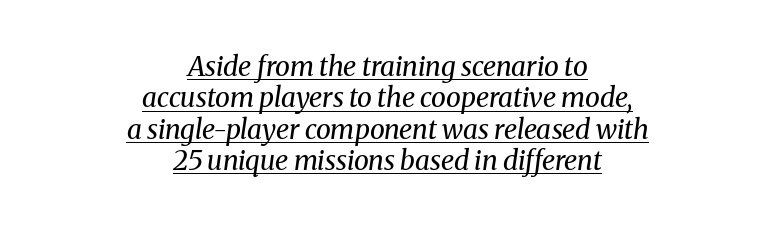
The passage is arranged like a title page — every line centered. Each line of the rendering has a horizontal stroke beneath the glyphs. The weight tops out at a normal text grade. The specimen reads as italic at a glance. Default kerning and tracking; the words read as compact shapes.
